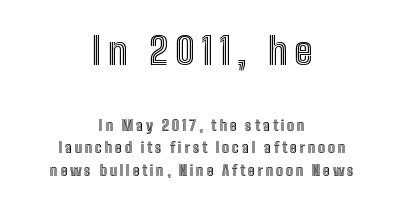
Q: Is the text italic (slanted)? A: No, it is upright.
Q: Is the text underlined? A: No.
Q: How is the paragraph aligned? A: Centered.
Q: Is the spacing between lines tight, normal or loose? A: Normal.
Q: Which block of text is set in a larger size, the first (top) or the second (bottom)? A: The first (top) one.
Q: Width (condensed, normal, or wide)? A: Condensed.
Q: x-height? A: Medium.
Q: Monospaced? A: No.
